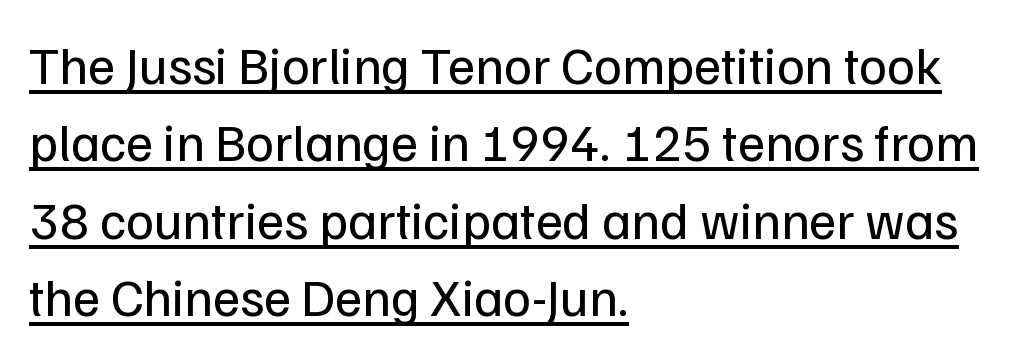
Spacing verdict: proportional, widths tailored to each character. Honestly, the underline is the first thing you notice here. The compositor pushed each line to the left boundary. Tracking here is standard; glyphs follow each other at the usual distance. The leading is moderate, giving the passage an even texture.
